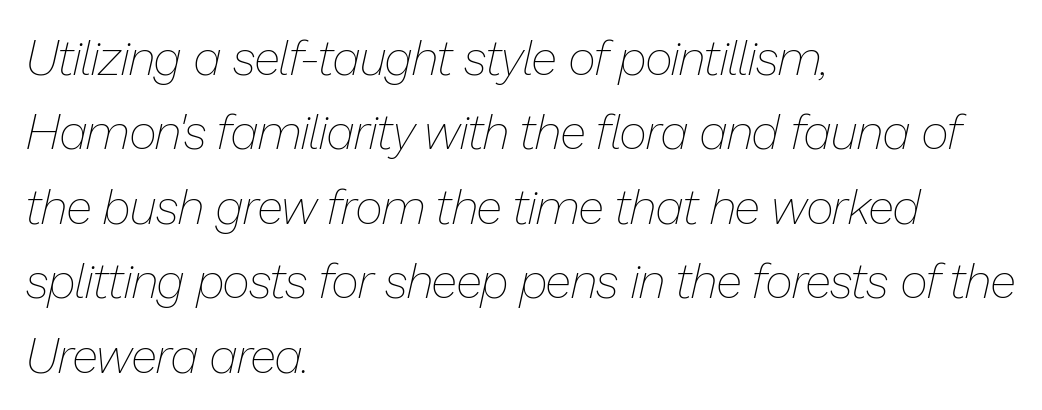
The image shows 48 px thin type, italic (leaning right); set left-aligned, normal line spacing (1.55x), normal letter spacing, not underlined; low stroke contrast and a medium x-height.
